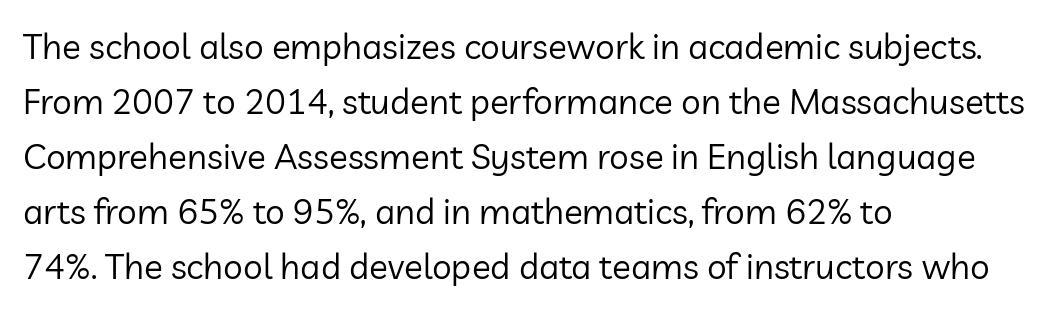
Q: Is the text bold? A: No.
Q: Is the text italic (slanted)? A: No, it is upright.
Q: Is the typeface a serif or a sans-serif typeface? A: Sans-serif.
Q: Is the text underlined? A: No.
Q: How is the paragraph aligned? A: Left-aligned.
Q: Is the spacing between letters normal or unusually wide? A: Normal.
Q: Is the spacing between lines tight, normal or loose? A: Normal.
Q: Width (condensed, normal, or wide)? A: Normal.
Q: Stroke contrast? A: Low.
Q: x-height? A: Medium.
Q: Monospaced? A: No.
